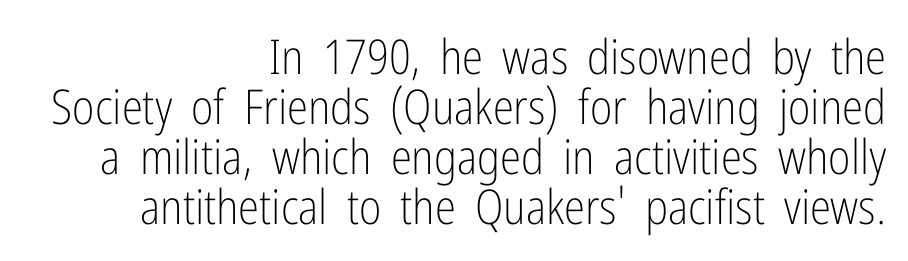
The image shows 48 px light, condensed sans-serif type, upright; set right-aligned, tight line spacing (1.04x), normal letter spacing, not underlined; low stroke contrast and a medium x-height.
